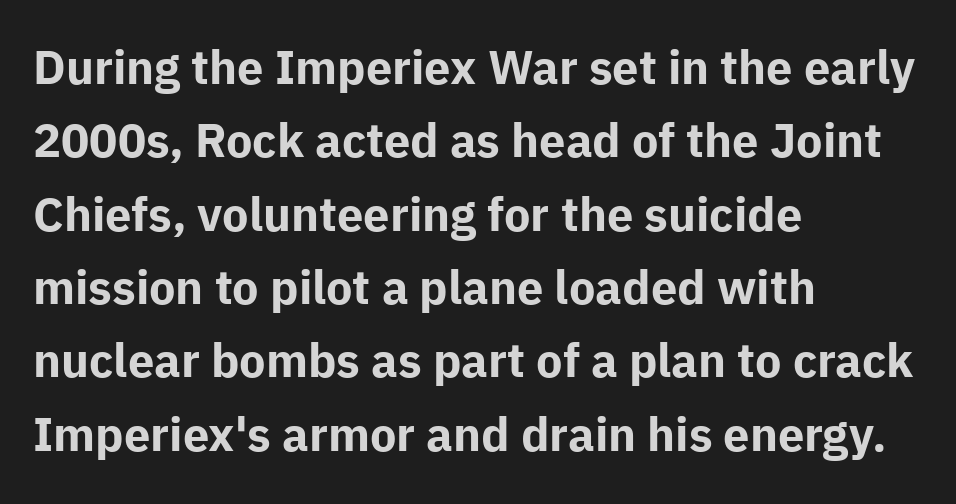
Q: Is the text bold? A: Yes.
Q: Is the text italic (slanted)? A: No, it is upright.
Q: Is the typeface a serif or a sans-serif typeface? A: Sans-serif.
Q: Is the text underlined? A: No.
Q: How is the paragraph aligned? A: Left-aligned.
Q: Is the spacing between letters normal or unusually wide? A: Normal.
Q: Is the spacing between lines tight, normal or loose? A: Normal.
Q: Width (condensed, normal, or wide)? A: Normal.
Q: Stroke contrast? A: Low.
Q: x-height? A: Medium.
Q: Monospaced? A: No.
